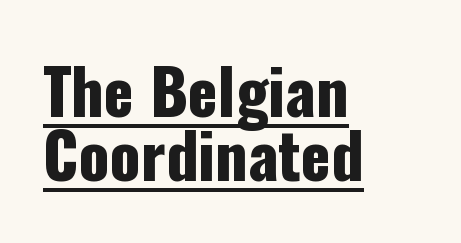
Q: Is the text italic (slanted)? A: No, it is upright.
Q: Is the typeface a serif or a sans-serif typeface? A: Sans-serif.
Q: Is the text underlined? A: Yes.
Q: How is the paragraph aligned? A: Left-aligned.
Q: Is the spacing between letters normal or unusually wide? A: Normal.
Q: Is the spacing between lines tight, normal or loose? A: Tight.
Q: Width (condensed, normal, or wide)? A: Condensed.
Q: Stroke contrast? A: Low.
Q: x-height? A: Medium.
Q: Monospaced? A: No.
